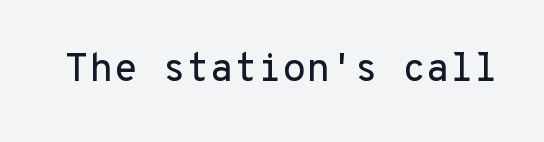
Font category for this specimen: sans-serif. Nobody drew a line under any word here. This sample has the even, mechanical cadence of fixed-width lettering. The lettering stays uniformly vertical, giving the passage a roman look. These lines keep a tight, regular rhythm from letter to letter.
